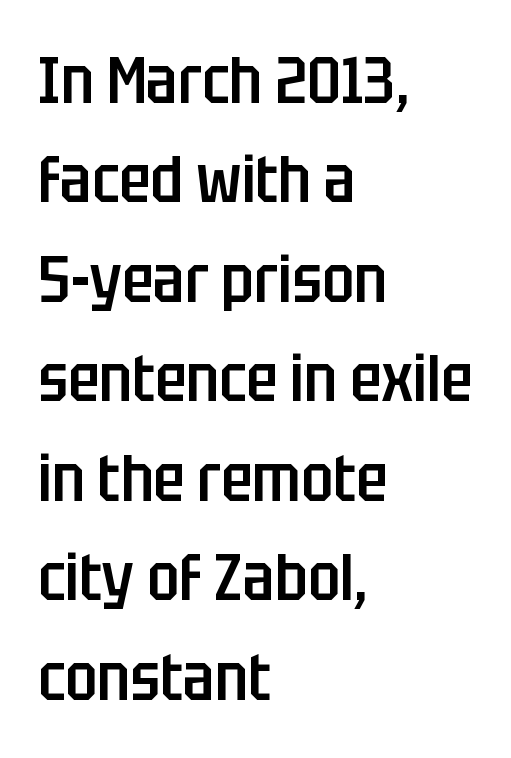
The image shows 65 px semibold, condensed sans-serif type, upright; set left-aligned, normal line spacing (1.53x), normal letter spacing, not underlined; low stroke contrast and a large x-height.
